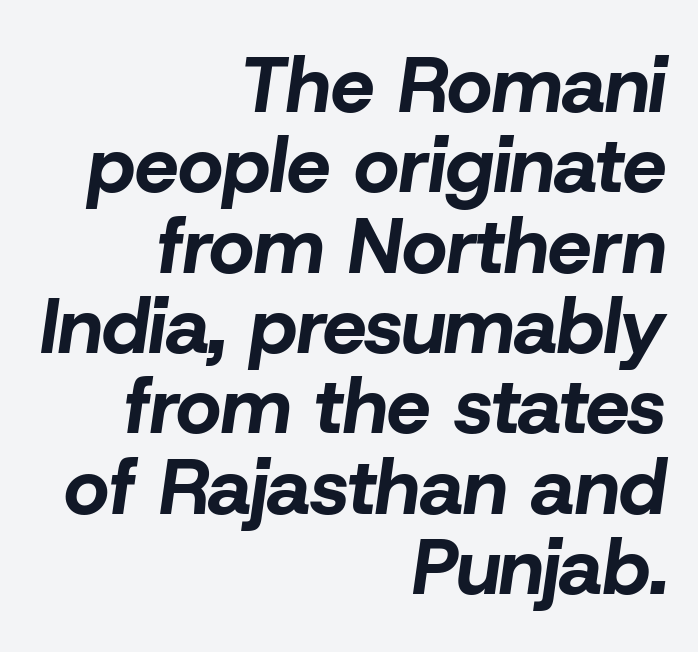
{"italic": "yes", "lean": "right", "slant_degrees": 8, "bold": "yes", "weight": "bold", "width": "normal", "stroke_contrast": "low", "x_height": "medium", "monospaced": "no", "underline": "no", "align": "right", "line_spacing": "tight", "line_spacing_ratio": 1.03, "letter_spacing": "normal", "letter_spacing_em": 0.0, "glyph_px": 78}
